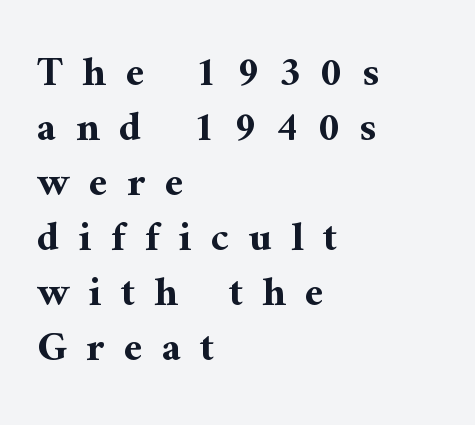
{"serif": "yes", "italic": "no", "bold": "yes", "weight": "bold", "width": "normal", "stroke_contrast": "medium", "x_height": "medium", "monospaced": "no", "underline": "no", "align": "left", "line_spacing": "normal", "line_spacing_ratio": 1.31, "letter_spacing": "wide", "letter_spacing_em": 0.46, "glyph_px": 42}
